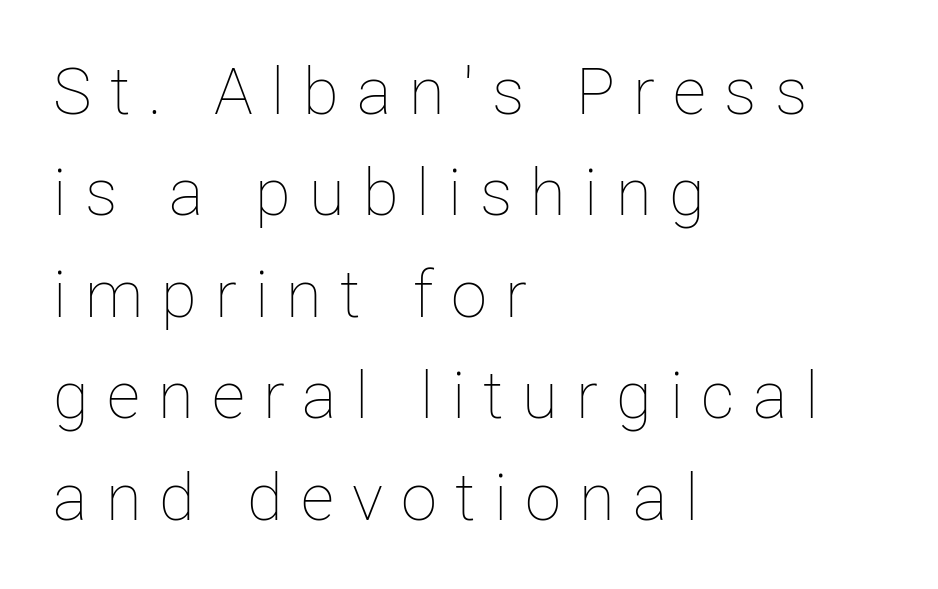
This rendering uses left alignment, leaving the right contour irregular. Think standard paragraph weight, or any step lighter than that. Spacing verdict: proportional, widths tailored to each character. Nope, not italic — everything's standing straight.
